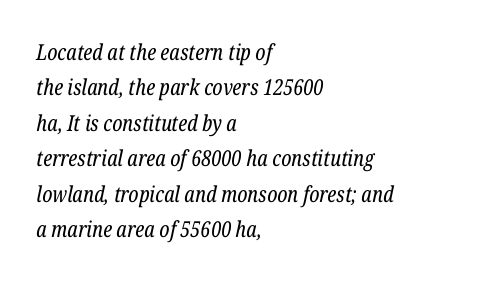
The image shows 22 px text type, italic (leaning right); set left-aligned, normal line spacing (1.61x), normal letter spacing, not underlined.
